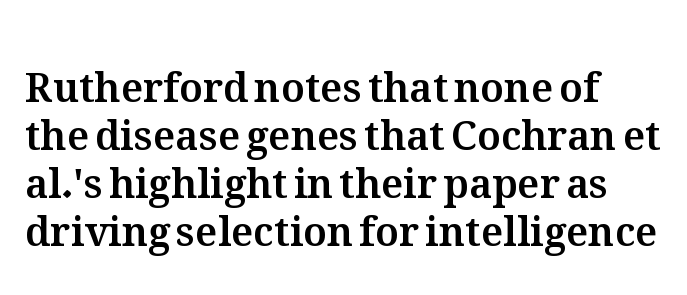
{"italic": "no", "width": "normal", "stroke_contrast": "medium", "x_height": "medium", "monospaced": "no", "underline": "no", "line_spacing_ratio": 1.2, "letter_spacing": "normal", "letter_spacing_em": 0.0, "glyph_px": 40}
